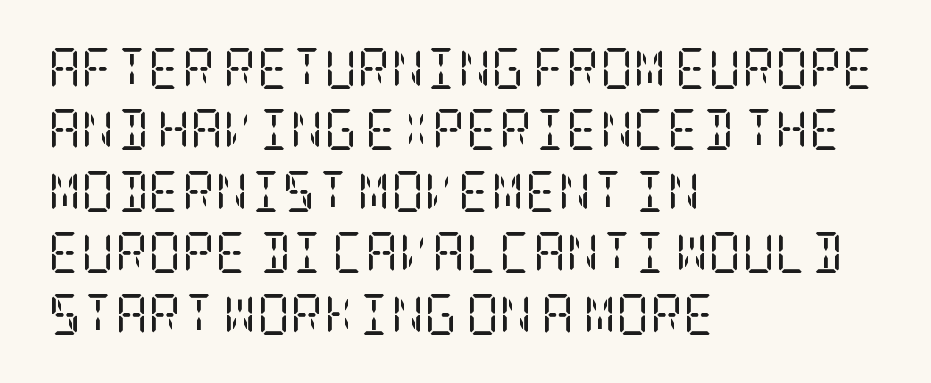
Q: Is the text bold? A: No.
Q: Is the text italic (slanted)? A: No, it is upright.
Q: Is the typeface a serif or a sans-serif typeface? A: Serif.
Q: Is the text underlined? A: No.
Q: How is the paragraph aligned? A: Left-aligned.
Q: Is the spacing between letters normal or unusually wide? A: Normal.
Q: Is the spacing between lines tight, normal or loose? A: Normal.
Q: Width (condensed, normal, or wide)? A: Condensed.
Q: Stroke contrast? A: Low.
Q: x-height? A: Large.
